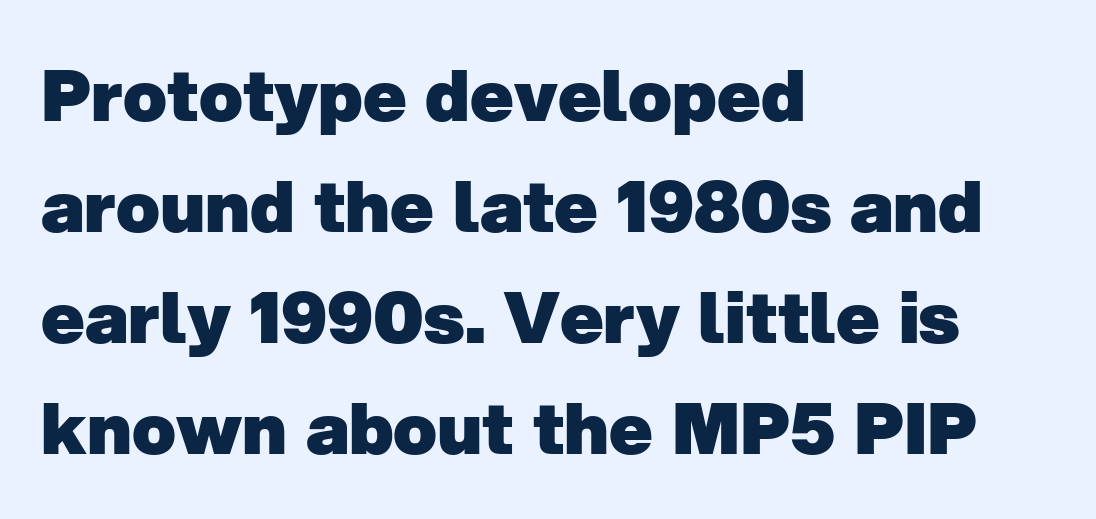
Characters follow at the spacing the type designer built in. The face used here is a sans, in the tradition of grotesques and geometrics. Baseline-to-baseline distance is the conventional proportion of letter height. Words float on clear page, feet unadorned. Reading down the block, your eye returns to a fixed left position each line. The rendering uses a bold face; every stroke is thick and dark.
